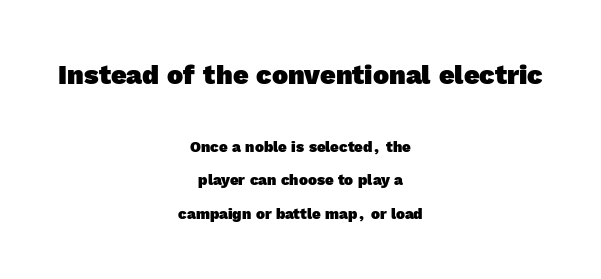
{"bold": "yes", "underline": "no", "align": "center", "line_spacing": "loose", "line_spacing_ratio": 2.21, "letter_spacing": "normal", "letter_spacing_em": 0.0, "larger_block": "first", "size_ratio": 1.8, "glyph_px": 27}
